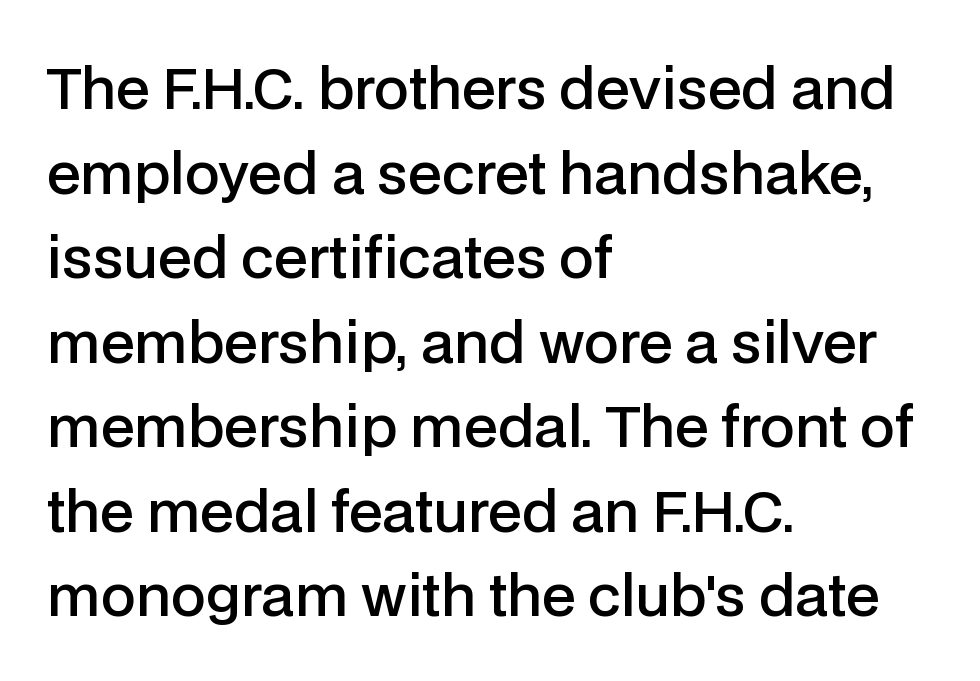
The image shows 56 px semibold sans-serif type, upright; set left-aligned, normal line spacing (1.51x), normal letter spacing, not underlined; low stroke contrast and a medium x-height.
